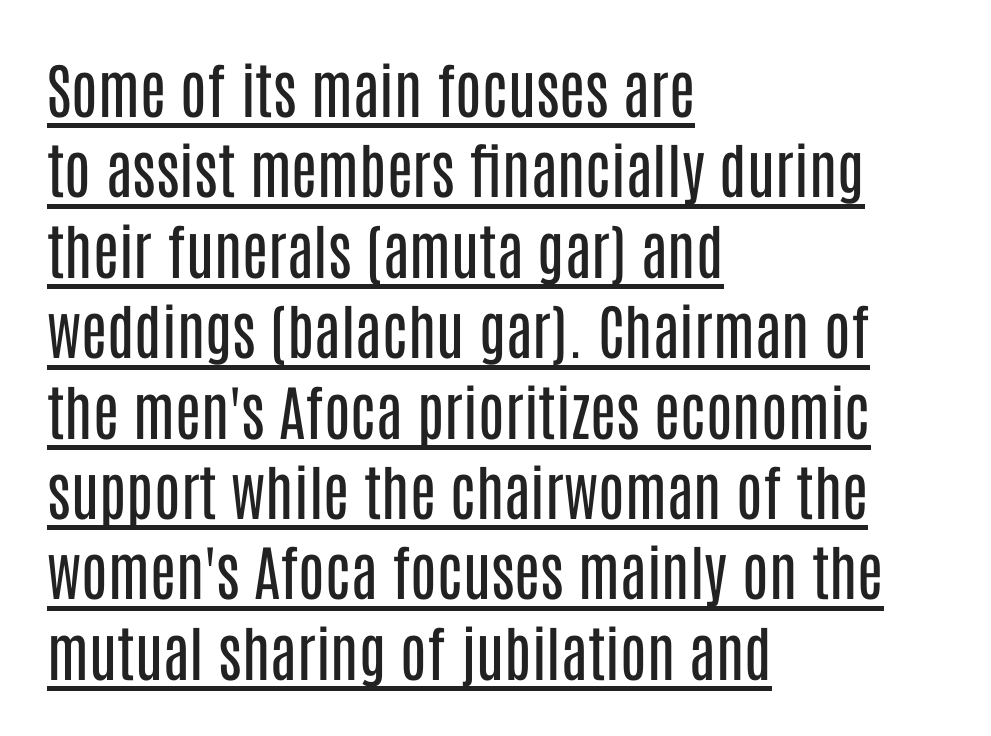
{"serif": "no", "italic": "no", "bold": "no", "weight": "regular", "width": "condensed", "stroke_contrast": "low", "x_height": "large", "monospaced": "no", "underline": "yes", "align": "left", "line_spacing": "normal", "line_spacing_ratio": 1.34, "letter_spacing": "normal", "letter_spacing_em": 0.0, "glyph_px": 60}
